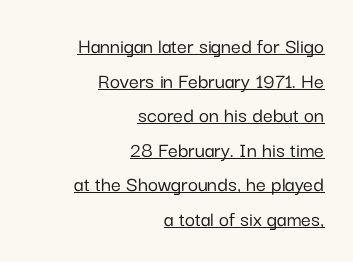
{"italic": "no", "underline": "yes", "align": "right", "line_spacing": "normal", "line_spacing_ratio": 1.57, "letter_spacing": "normal", "letter_spacing_em": 0.0, "glyph_px": 22}
